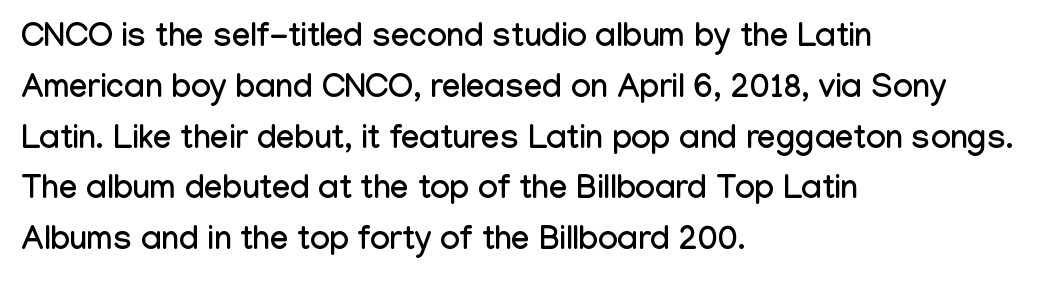
Descender tails drop into unmarked territory. The passage shown is typed in a proportional face where columns would drift. Line spacing here is normal. The text block is weighted toward the left margin, trailing off unevenly rightward.
